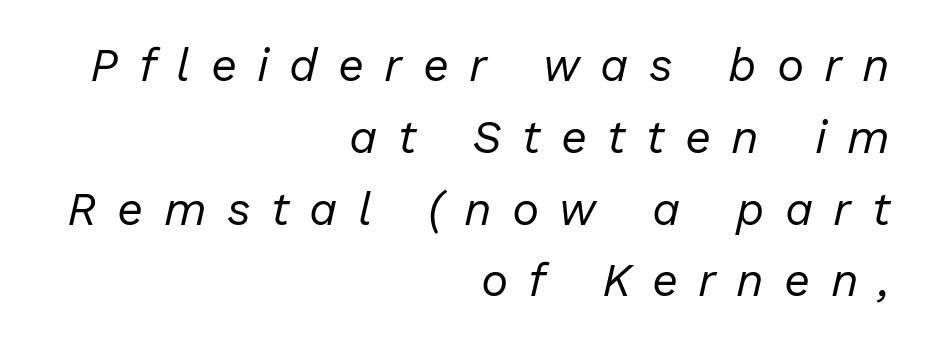
The compositor pushed each line to the right boundary. Someone cranked the tracking dial way up on this one. Every character sits at an angle, as italics do. Has an underline been added? It has not.
